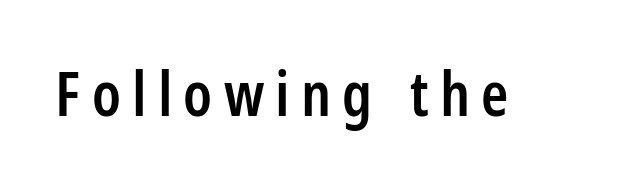
The image shows 62 px semibold, condensed sans-serif type, upright; set not underlined; low stroke contrast and a large x-height.
